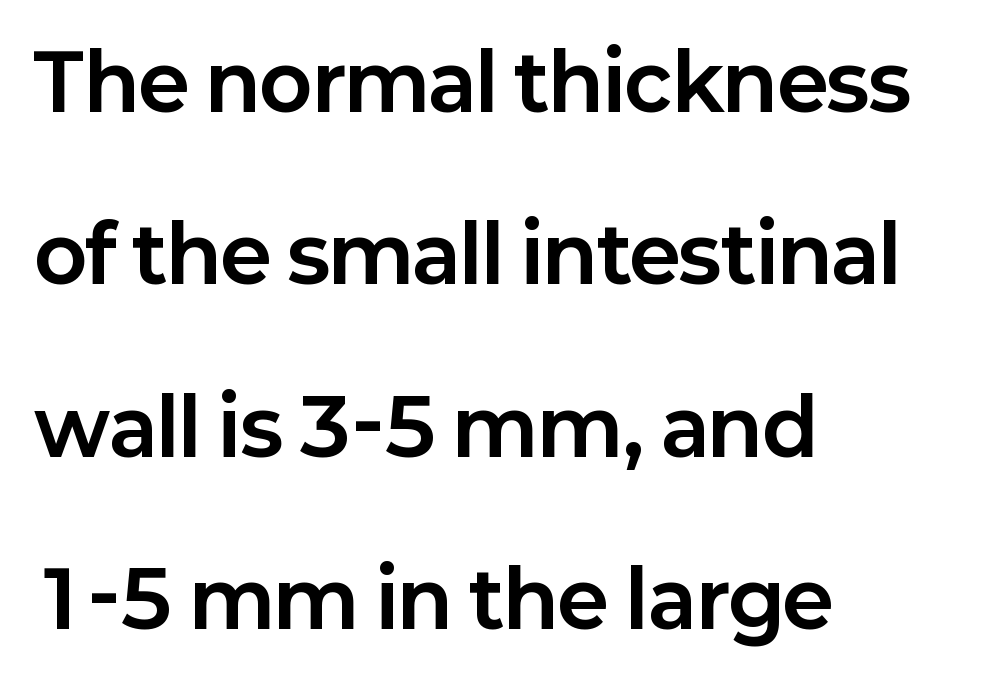
Q: Is the text bold? A: Yes.
Q: Is the text italic (slanted)? A: No, it is upright.
Q: Is the typeface a serif or a sans-serif typeface? A: Sans-serif.
Q: Is the text underlined? A: No.
Q: How is the paragraph aligned? A: Left-aligned.
Q: Is the spacing between letters normal or unusually wide? A: Normal.
Q: Is the spacing between lines tight, normal or loose? A: Loose.
Q: Width (condensed, normal, or wide)? A: Normal.
Q: Stroke contrast? A: Low.
Q: x-height? A: Medium.
Q: Monospaced? A: No.
